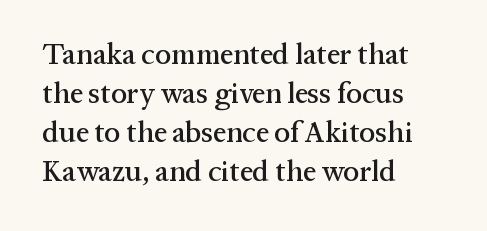
The paragraph shown leans on its left margin. Here the designer chose a conventional face with non-uniform glyph widths. Descenders are the only things crossing below the line. Look at the tracking — it's just the regular setting, nothing added.
